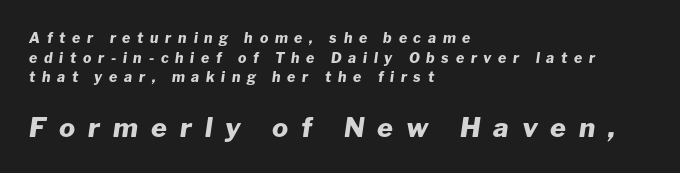
Q: Is the text bold? A: Yes.
Q: Is the text italic (slanted)? A: Yes, it leans right by about 8 degrees.
Q: Is the text underlined? A: No.
Q: How is the paragraph aligned? A: Left-aligned.
Q: Is the spacing between letters normal or unusually wide? A: Unusually wide.
Q: Is the spacing between lines tight, normal or loose? A: Normal.
Q: Which block of text is set in a larger size, the first (top) or the second (bottom)? A: The second (bottom) one.
